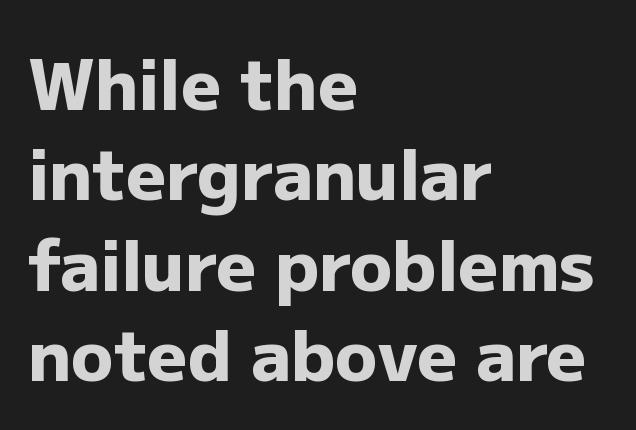
Q: Is the text bold? A: Yes.
Q: Is the text italic (slanted)? A: No, it is upright.
Q: Is the typeface a serif or a sans-serif typeface? A: Sans-serif.
Q: Is the text underlined? A: No.
Q: How is the paragraph aligned? A: Left-aligned.
Q: Is the spacing between letters normal or unusually wide? A: Normal.
Q: Is the spacing between lines tight, normal or loose? A: Normal.
Q: Width (condensed, normal, or wide)? A: Normal.
Q: Stroke contrast? A: Low.
Q: x-height? A: Medium.
Q: Monospaced? A: No.
